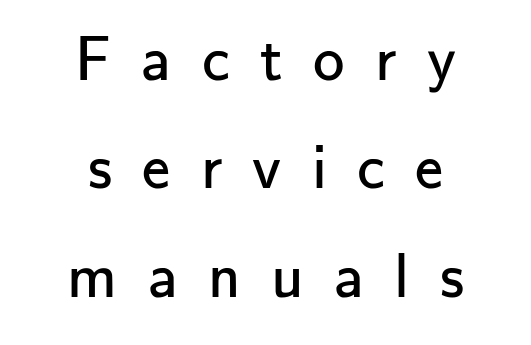
Centered paragraph, ragged on both sides. The tracking reads as deliberately expanded to a designer's eye. Is this a fixed-width face? No — the glyphs have proportional, varying widths. Each stroke keeps to a modest, everyday thickness or less.
